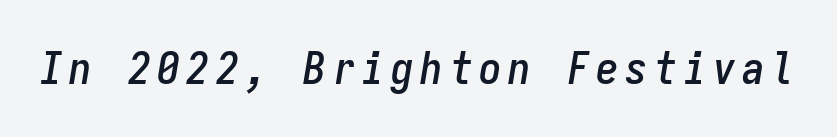
{"italic": "yes", "lean": "right", "slant_degrees": 9, "width": "condensed", "stroke_contrast": "low", "x_height": "medium", "monospaced": "yes", "underline": "no", "glyph_px": 45}
